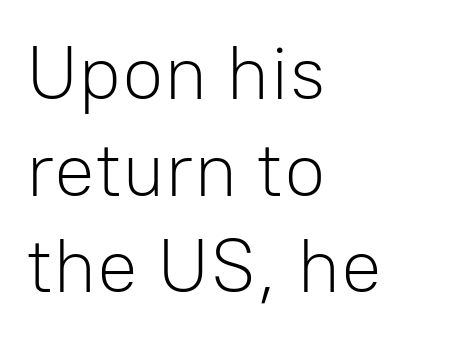
Q: Is the text bold? A: No.
Q: Is the text italic (slanted)? A: No, it is upright.
Q: Is the typeface a serif or a sans-serif typeface? A: Sans-serif.
Q: Is the text underlined? A: No.
Q: How is the paragraph aligned? A: Left-aligned.
Q: Is the spacing between letters normal or unusually wide? A: Normal.
Q: Is the spacing between lines tight, normal or loose? A: Normal.
Q: Width (condensed, normal, or wide)? A: Normal.
Q: Stroke contrast? A: Low.
Q: x-height? A: Medium.
Q: Monospaced? A: No.
